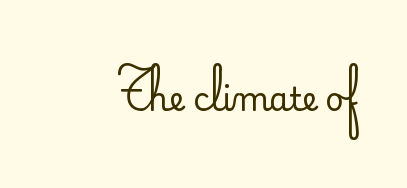
{"serif": "no", "italic": "no", "bold": "no", "weight": "regular", "width": "normal", "stroke_contrast": "low", "x_height": "small", "monospaced": "no", "underline": "no", "letter_spacing": "normal", "letter_spacing_em": 0.0, "glyph_px": 32}
